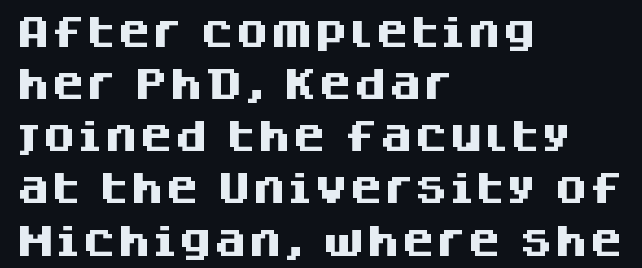
{"serif": "no", "italic": "no", "bold": "yes", "weight": "heavy", "width": "normal", "stroke_contrast": "medium", "x_height": "large", "monospaced": "no", "underline": "no", "align": "left", "line_spacing": "normal", "line_spacing_ratio": 1.49, "letter_spacing": "normal", "letter_spacing_em": 0.0, "glyph_px": 35}
